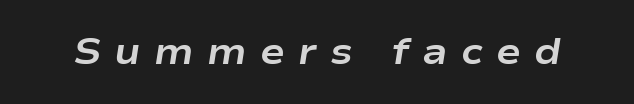
As a designer I'd log this as weight 700, bold. Style check: oblique. Loose tracking; the words dissolve into strings of separated letters. The rendering uses natural spacing where letterforms have individual widths. The glyphs are unaccompanied by any horizontal stroke below them.
